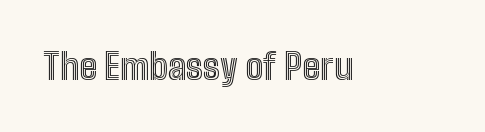
Q: Is the text italic (slanted)? A: No, it is upright.
Q: Is the text underlined? A: No.
Q: Is the spacing between letters normal or unusually wide? A: Normal.
Q: Width (condensed, normal, or wide)? A: Condensed.
Q: x-height? A: Medium.
Q: Monospaced? A: No.
